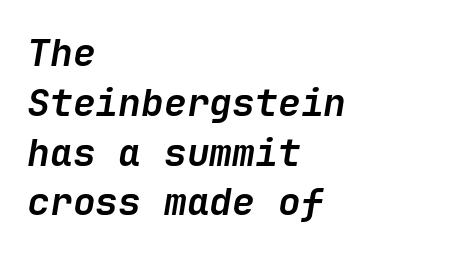
The image shows 38 px semibold type, italic (leaning right); set left-aligned, normal line spacing (1.31x), normal letter spacing, not underlined; low stroke contrast and a medium x-height.
